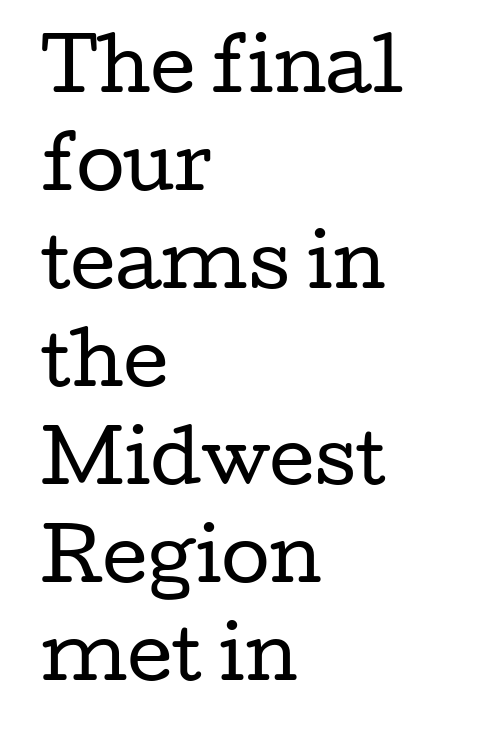
Do the letters lean? They stand straight. How would I describe the line gaps? Plain and ordinary. No word sits above an underline. Every row of glyphs begins at an identical x-position on the left. What stands out about the letter spacing? Nothing — it is the standard amount.
